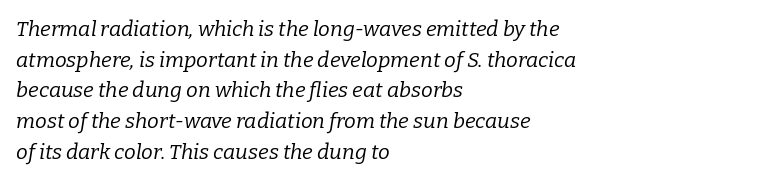
Q: Is the text bold? A: No.
Q: Is the text italic (slanted)? A: Yes, it leans right by about 9 degrees.
Q: Is the text underlined? A: No.
Q: How is the paragraph aligned? A: Left-aligned.
Q: Is the spacing between letters normal or unusually wide? A: Normal.
Q: Is the spacing between lines tight, normal or loose? A: Normal.
